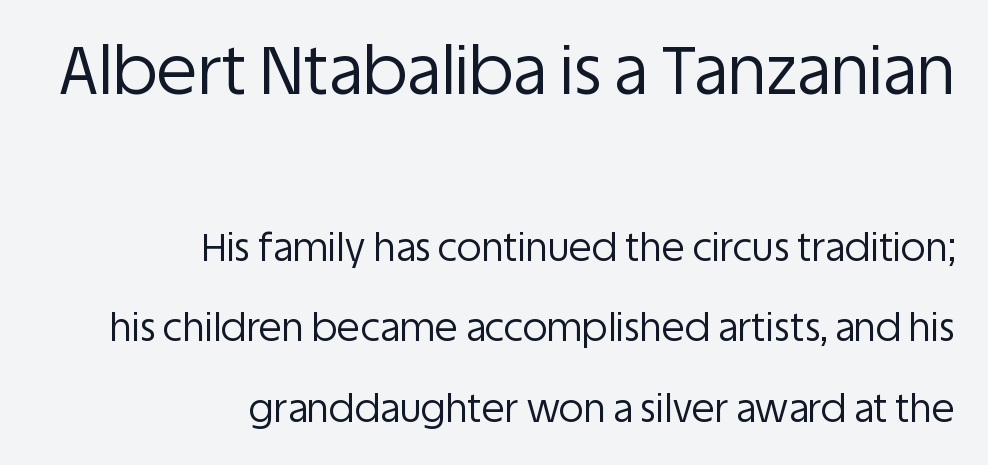
Large over small — that's the arrangement of the two blocks here. Examine the stroke ends and you'll find no serifs. Notice how the stems are strictly vertical — no italics here. What's the leading like? Stretched, with rows far apart.
